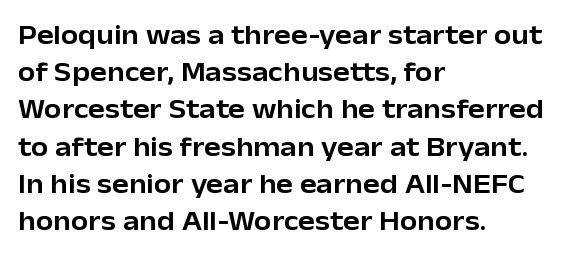
Letterform terminals end flat and unadorned throughout the passage. Upright lettering throughout. A typesetter would call this proportional, since set widths differ per character. Letter spacing: default. The block of text has a typical density, with ordinary space between rows.
